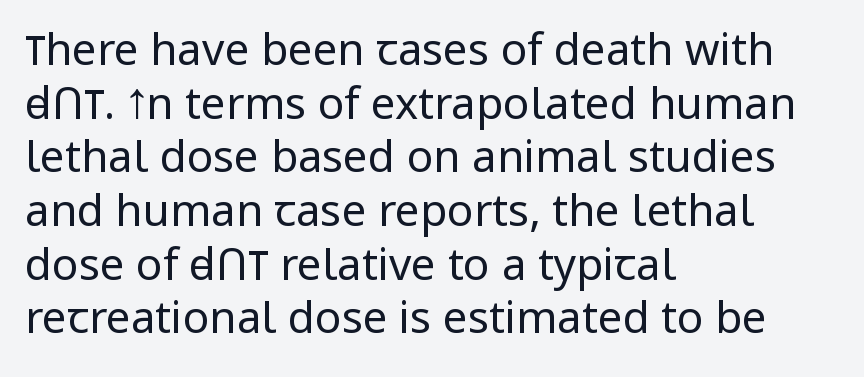
{"serif": "no", "italic": "no", "bold": "no", "weight": "regular", "width": "normal", "stroke_contrast": "low", "x_height": "medium", "monospaced": "no", "underline": "no", "align": "left", "line_spacing_ratio": 1.22, "letter_spacing": "normal", "letter_spacing_em": 0.0, "glyph_px": 44}
